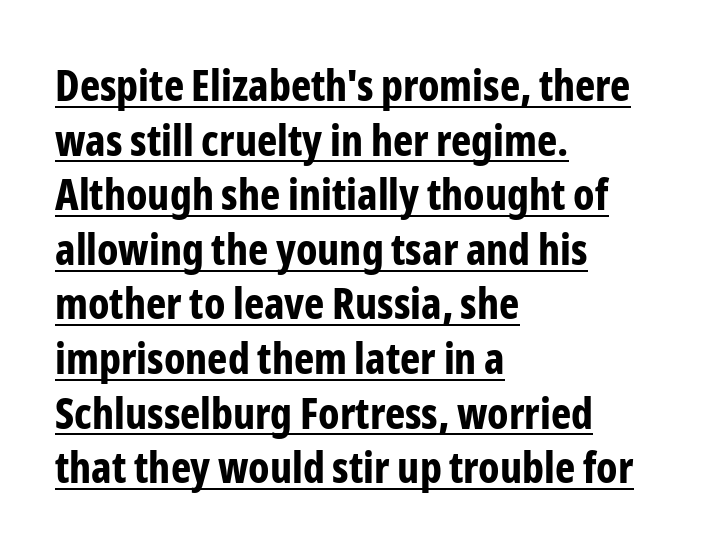
Q: Is the text bold? A: Yes.
Q: Is the text italic (slanted)? A: No, it is upright.
Q: Is the typeface a serif or a sans-serif typeface? A: Sans-serif.
Q: Is the text underlined? A: Yes.
Q: How is the paragraph aligned? A: Left-aligned.
Q: Is the spacing between letters normal or unusually wide? A: Normal.
Q: Is the spacing between lines tight, normal or loose? A: Normal.
Q: Width (condensed, normal, or wide)? A: Condensed.
Q: Stroke contrast? A: Low.
Q: x-height? A: Medium.
Q: Monospaced? A: No.
